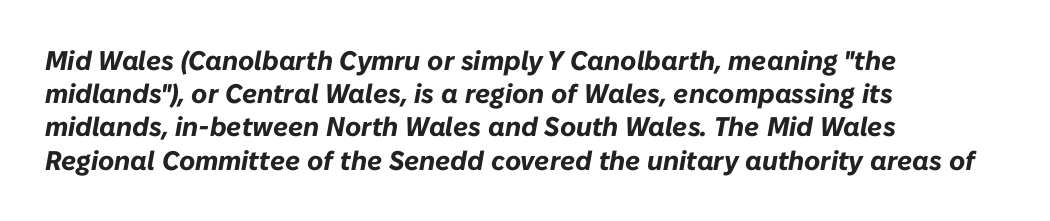
{"italic": "yes", "lean": "right", "slant_degrees": 10, "bold": "yes", "underline": "no", "align": "left", "line_spacing_ratio": 1.23, "letter_spacing": "normal", "letter_spacing_em": 0.0, "glyph_px": 27}
